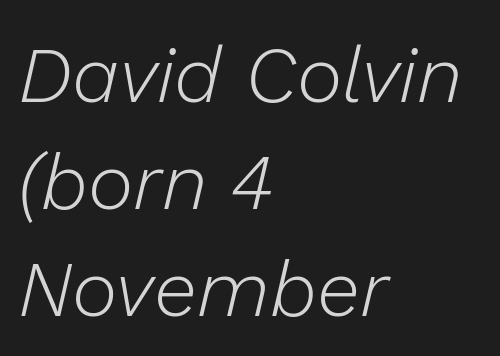
{"italic": "yes", "lean": "right", "slant_degrees": 13, "bold": "no", "weight": "light", "width": "normal", "stroke_contrast": "low", "x_height": "medium", "monospaced": "no", "underline": "no", "align": "left", "line_spacing": "normal", "line_spacing_ratio": 1.37, "letter_spacing": "normal", "letter_spacing_em": 0.0, "glyph_px": 78}
